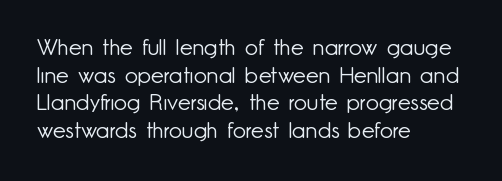
Q: Is the text bold? A: No.
Q: Is the text italic (slanted)? A: No, it is upright.
Q: Is the text underlined? A: No.
Q: How is the paragraph aligned? A: Left-aligned.
Q: Is the spacing between letters normal or unusually wide? A: Normal.
